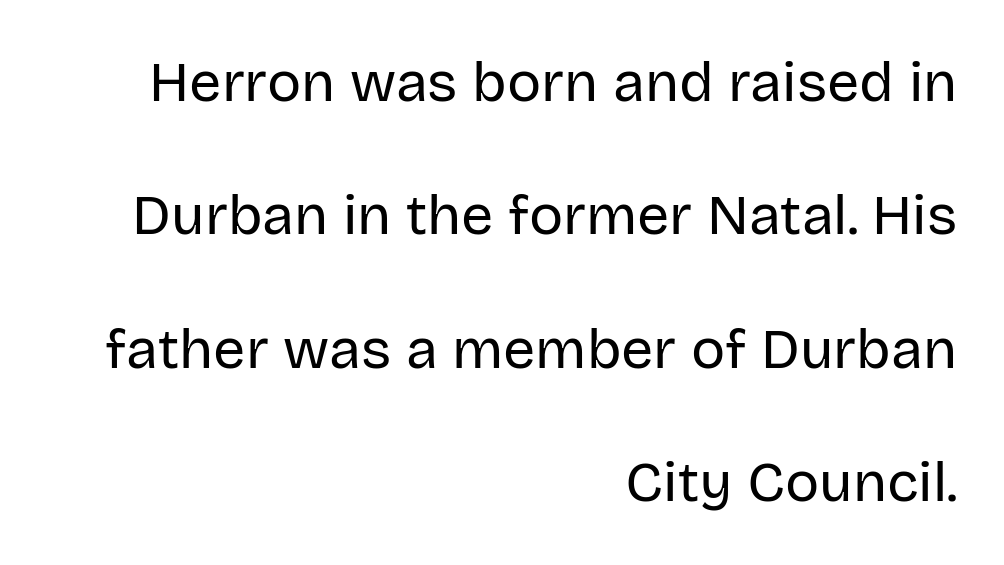
{"serif": "no", "italic": "no", "bold": "no", "weight": "regular", "width": "normal", "stroke_contrast": "low", "x_height": "large", "monospaced": "no", "underline": "no", "align": "right", "line_spacing": "loose", "line_spacing_ratio": 2.34, "letter_spacing": "normal", "letter_spacing_em": 0.0, "glyph_px": 57}
